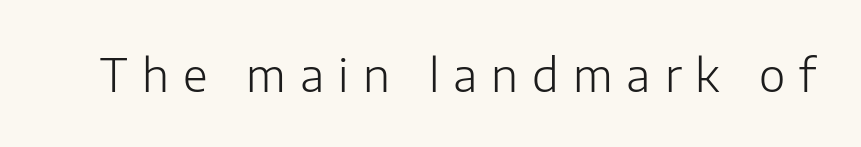
The image shows 45 px light sans-serif type, upright; set unusually wide letter spacing (+0.31 em), not underlined; low stroke contrast and a medium x-height.
